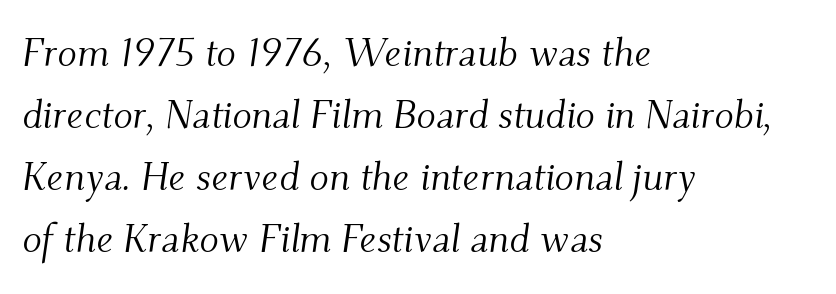
The image shows 40 px light serif type, italic (leaning right); set left-aligned, normal line spacing (1.55x), normal letter spacing, not underlined; medium stroke contrast and a small x-height.
